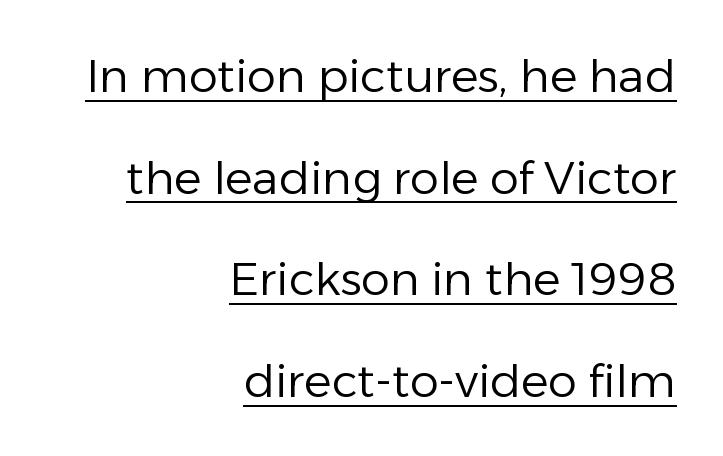
This sample uses a sans-serif face. Stems and bowls with no extra thickness — not bold. Looks like regular typesetting: each glyph gets only the width it needs. The passage shown is underscored from start to finish. The lettering holds an erect, upright posture throughout. Where is the straight margin? On the right.
